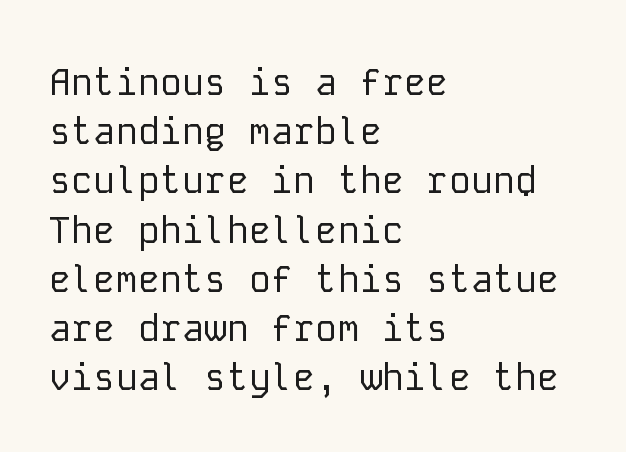
{"serif": "no", "italic": "no", "bold": "no", "weight": "regular", "width": "normal", "stroke_contrast": "low", "x_height": "medium", "monospaced": "yes", "underline": "no", "align": "left", "line_spacing": "normal", "line_spacing_ratio": 1.33, "letter_spacing": "normal", "letter_spacing_em": 0.0, "glyph_px": 37}
